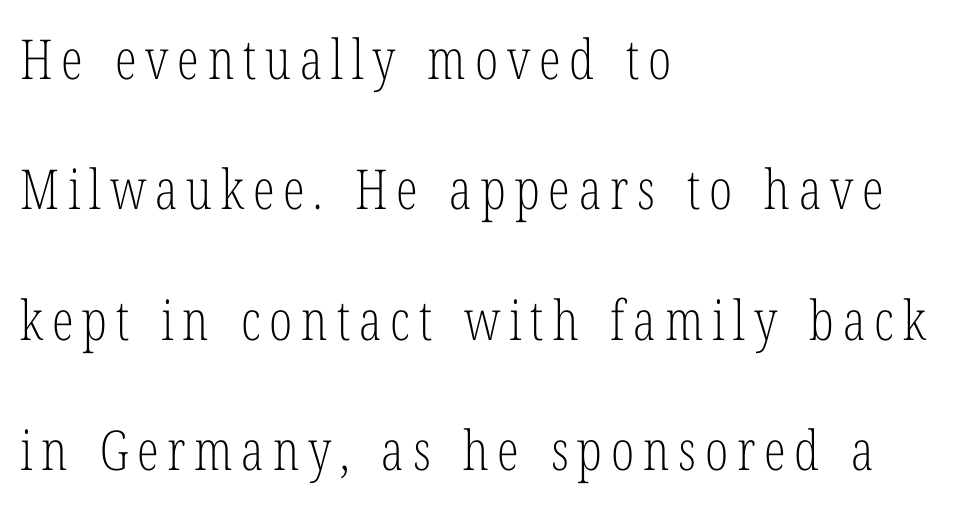
If you drew a line through each stem, it would be perfectly vertical. Type without underlining. Think of a printed novel: that variable character pitch is what you see here. Interline gaps are noticeably wide in this sample. Unbolded letterforms with no extra heft.
